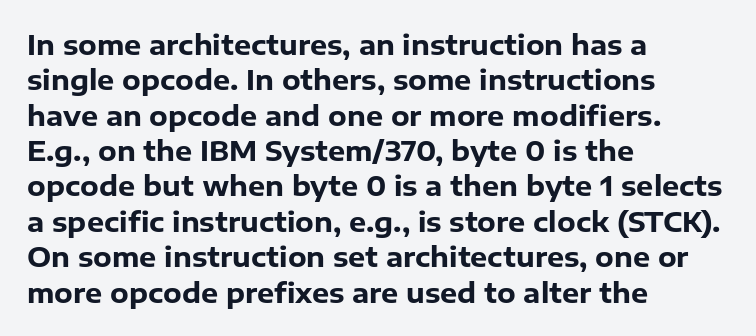
A clean baseline with only descenders dipping below it. These lines stack with their left ends in a neat column. Regular leading. Pretty heavy lettering here — definitely bold. Does extra space separate the letters? No, they use regular spacing.
